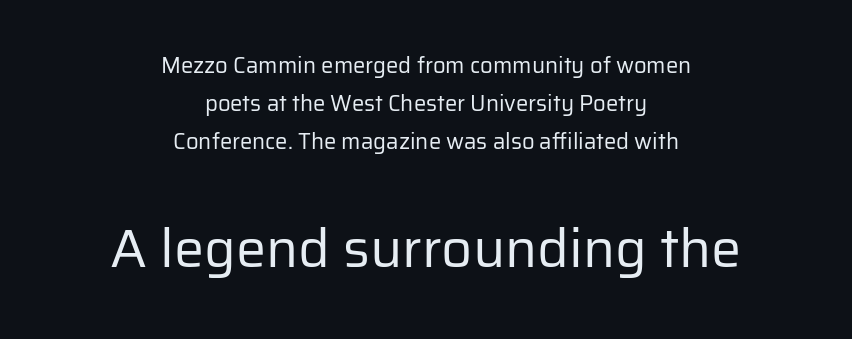
The image shows 54 px regular-weight sans-serif type, upright; set centered, line spacing 1.72x, normal letter spacing, not underlined; the second (bottom) block is 2.45x larger; low stroke contrast and a medium x-height.
